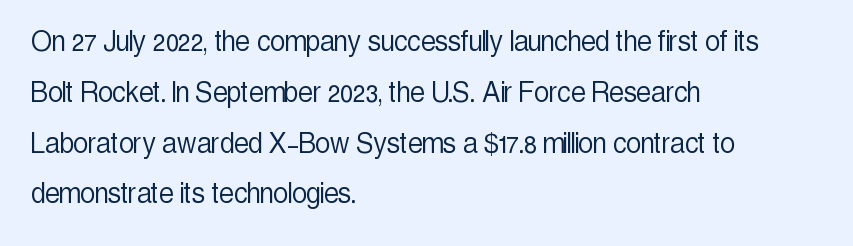
{"serif": "no", "italic": "no", "bold": "no", "weight": "light", "width": "condensed", "x_height": "medium", "monospaced": "no", "underline": "no", "align": "left", "line_spacing": "normal", "line_spacing_ratio": 1.54, "letter_spacing": "normal", "letter_spacing_em": 0.0, "glyph_px": 33}
